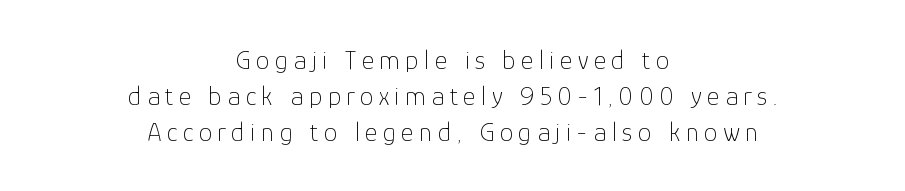
Q: Is the text bold? A: No.
Q: Is the text italic (slanted)? A: No, it is upright.
Q: Is the text underlined? A: No.
Q: How is the paragraph aligned? A: Centered.
Q: Is the spacing between letters normal or unusually wide? A: Unusually wide.
Q: Is the spacing between lines tight, normal or loose? A: Normal.
